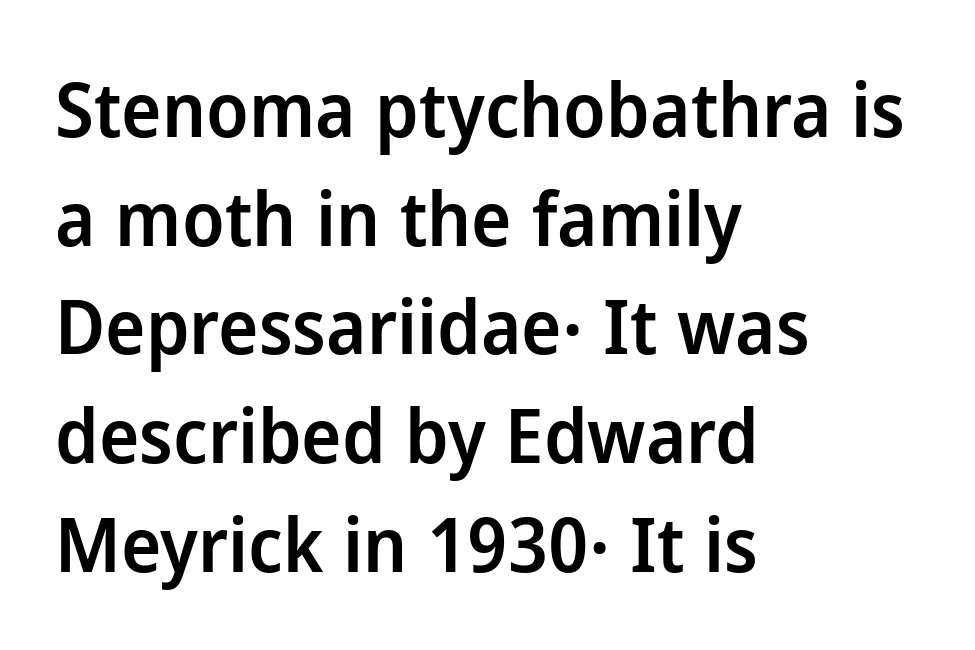
Q: Is the text bold? A: Semi-bold.
Q: Is the text italic (slanted)? A: No, it is upright.
Q: Is the typeface a serif or a sans-serif typeface? A: Sans-serif.
Q: Is the text underlined? A: No.
Q: How is the paragraph aligned? A: Left-aligned.
Q: Is the spacing between letters normal or unusually wide? A: Normal.
Q: Is the spacing between lines tight, normal or loose? A: Normal.
Q: Width (condensed, normal, or wide)? A: Normal.
Q: Stroke contrast? A: Low.
Q: x-height? A: Medium.
Q: Monospaced? A: No.
